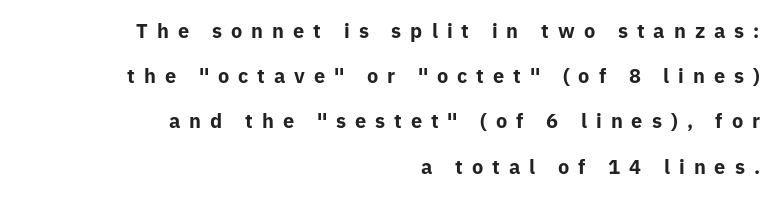
The image shows 20 px bold type, upright; set right-aligned, loose line spacing (2.26x), unusually wide letter spacing (+0.45 em), not underlined.
